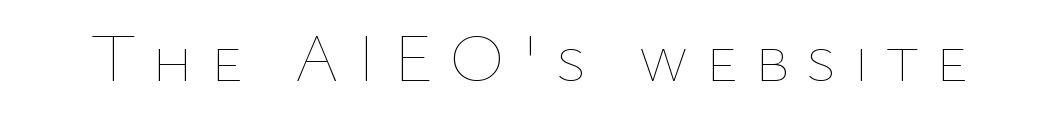
Q: Is the text bold? A: No.
Q: Is the text italic (slanted)? A: No, it is upright.
Q: Is the text underlined? A: No.
Q: Is the spacing between letters normal or unusually wide? A: Unusually wide.
Q: Width (condensed, normal, or wide)? A: Normal.
Q: Stroke contrast? A: Low.
Q: x-height? A: Medium.
Q: Monospaced? A: No.
